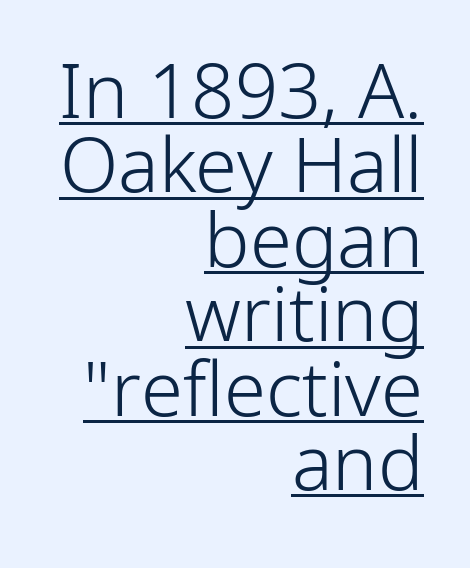
Q: Is the text bold? A: No.
Q: Is the text italic (slanted)? A: No, it is upright.
Q: Is the typeface a serif or a sans-serif typeface? A: Sans-serif.
Q: Is the text underlined? A: Yes.
Q: How is the paragraph aligned? A: Right-aligned.
Q: Is the spacing between letters normal or unusually wide? A: Normal.
Q: Is the spacing between lines tight, normal or loose? A: Tight.
Q: Width (condensed, normal, or wide)? A: Normal.
Q: Stroke contrast? A: Low.
Q: x-height? A: Medium.
Q: Monospaced? A: No.
